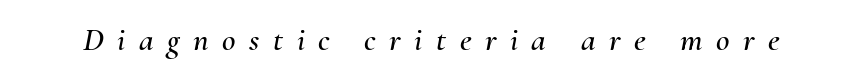
The image shows 33 px text type, italic (leaning right); set unusually wide letter spacing (+0.41 em), not underlined; medium stroke contrast and a small x-height.
